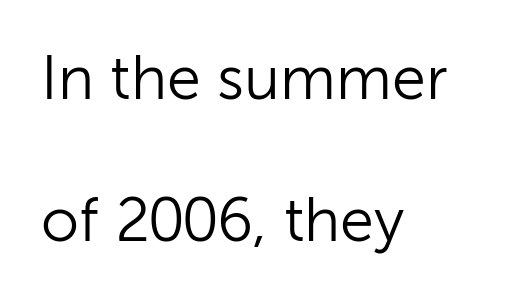
Q: Is the text bold? A: No.
Q: Is the text italic (slanted)? A: No, it is upright.
Q: Is the typeface a serif or a sans-serif typeface? A: Sans-serif.
Q: Is the text underlined? A: No.
Q: How is the paragraph aligned? A: Left-aligned.
Q: Is the spacing between letters normal or unusually wide? A: Normal.
Q: Is the spacing between lines tight, normal or loose? A: Loose.
Q: Width (condensed, normal, or wide)? A: Normal.
Q: Stroke contrast? A: Low.
Q: x-height? A: Medium.
Q: Monospaced? A: No.
